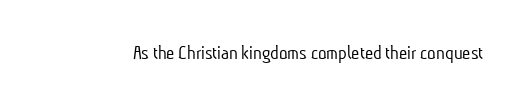
The image shows 20 px text type; set normal letter spacing, not underlined.
